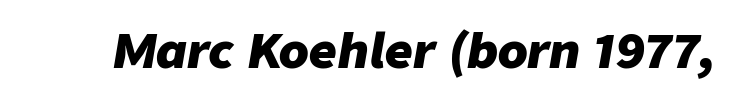
{"italic": "yes", "lean": "right", "slant_degrees": 9, "bold": "yes", "weight": "heavy", "width": "normal", "stroke_contrast": "low", "x_height": "medium", "monospaced": "no", "underline": "no", "letter_spacing": "normal", "letter_spacing_em": 0.0, "glyph_px": 48}
